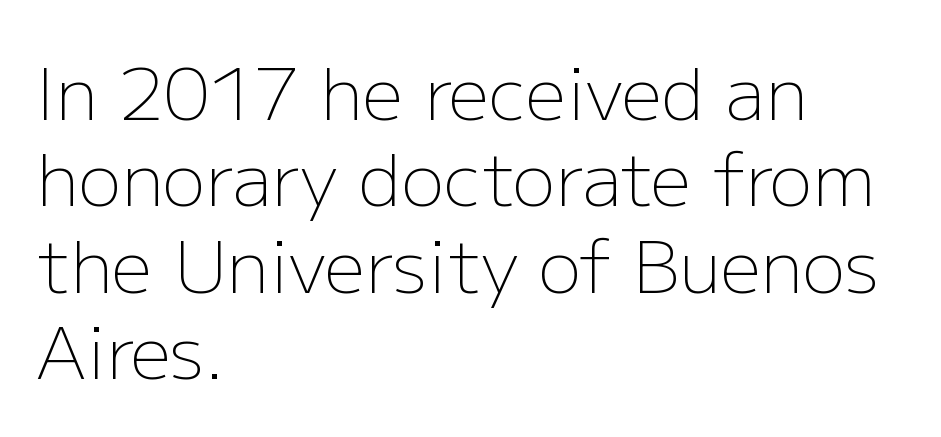
{"serif": "no", "italic": "no", "bold": "no", "weight": "light", "width": "normal", "stroke_contrast": "low", "x_height": "medium", "monospaced": "no", "underline": "no", "align": "left", "line_spacing_ratio": 1.2, "letter_spacing": "normal", "letter_spacing_em": 0.0, "glyph_px": 72}
